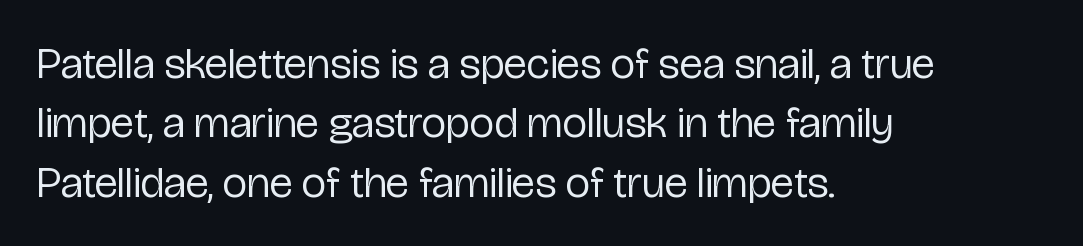
The image shows 44 px regular-weight, condensed sans-serif type, upright; set left-aligned, normal line spacing (1.35x), normal letter spacing, not underlined; low stroke contrast and a medium x-height.
